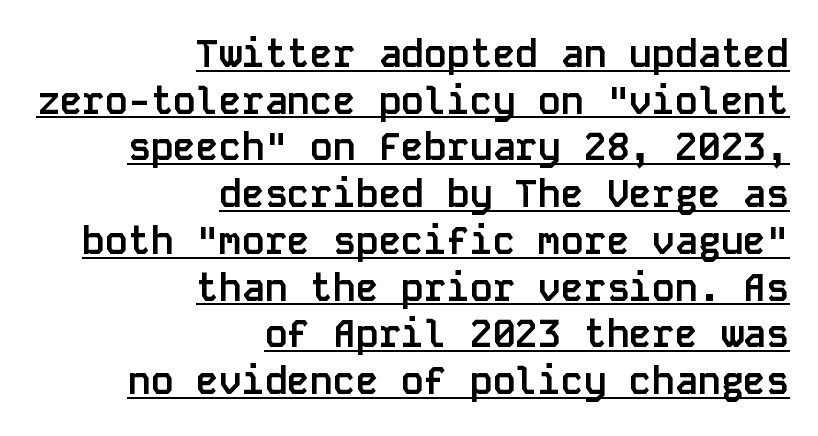
{"serif": "no", "italic": "no", "bold": "yes", "weight": "semibold", "width": "normal", "stroke_contrast": "low", "x_height": "large", "monospaced": "yes", "underline": "yes", "align": "right", "line_spacing_ratio": 1.23, "letter_spacing": "normal", "letter_spacing_em": 0.0, "glyph_px": 38}
